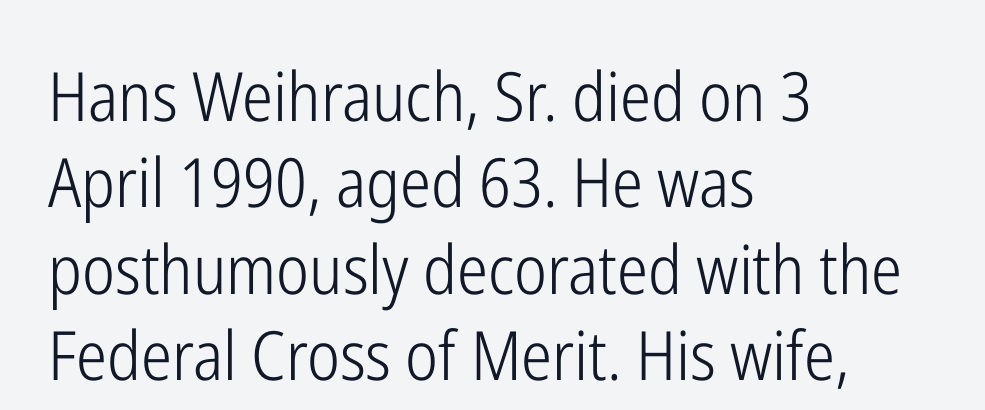
{"serif": "no", "italic": "no", "bold": "no", "weight": "light", "width": "condensed", "stroke_contrast": "low", "x_height": "medium", "monospaced": "no", "underline": "no", "align": "left", "line_spacing": "normal", "line_spacing_ratio": 1.27, "letter_spacing": "normal", "letter_spacing_em": 0.0, "glyph_px": 68}
